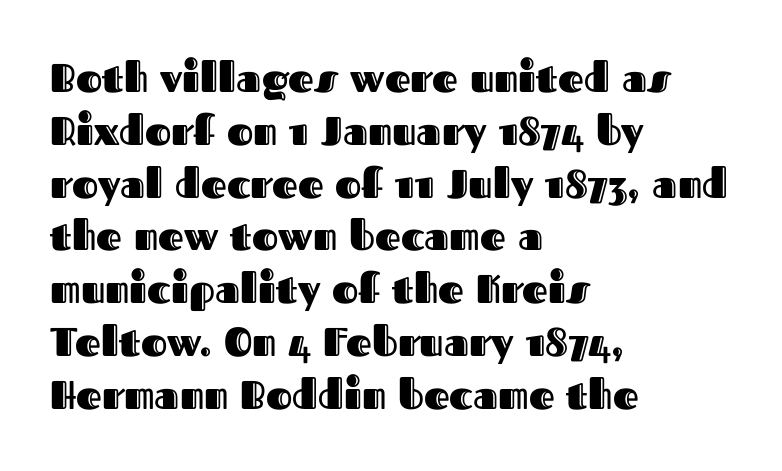
{"italic": "no", "width": "normal", "x_height": "medium", "monospaced": "no", "underline": "no", "align": "left", "line_spacing": "normal", "line_spacing_ratio": 1.32, "letter_spacing": "normal", "letter_spacing_em": 0.0, "glyph_px": 40}
